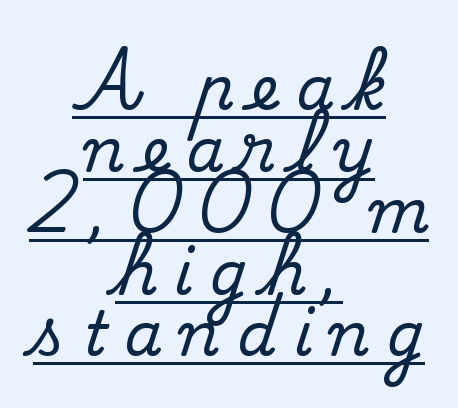
{"serif": "yes", "width": "normal", "stroke_contrast": "medium", "x_height": "small", "monospaced": "no", "underline": "yes", "align": "center", "line_spacing": "tight", "line_spacing_ratio": 1.01, "letter_spacing": "wide", "letter_spacing_em": 0.28, "glyph_px": 61}
